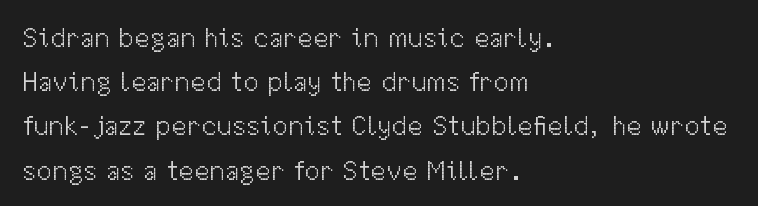
The image shows 28 px light sans-serif type, upright; set left-aligned, normal line spacing (1.58x), normal letter spacing, not underlined; medium stroke contrast and a medium x-height.
